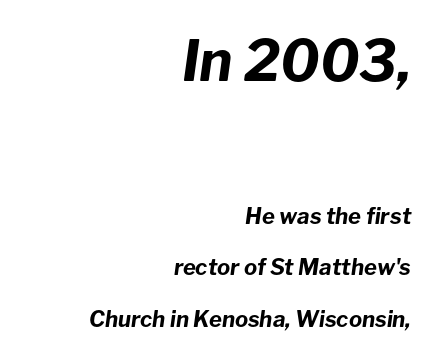
The image shows 56 px bold type, italic (leaning right); set right-aligned, loose line spacing (2.34x), normal letter spacing, not underlined; the first (top) block is 2.55x larger; low stroke contrast and a medium x-height.
